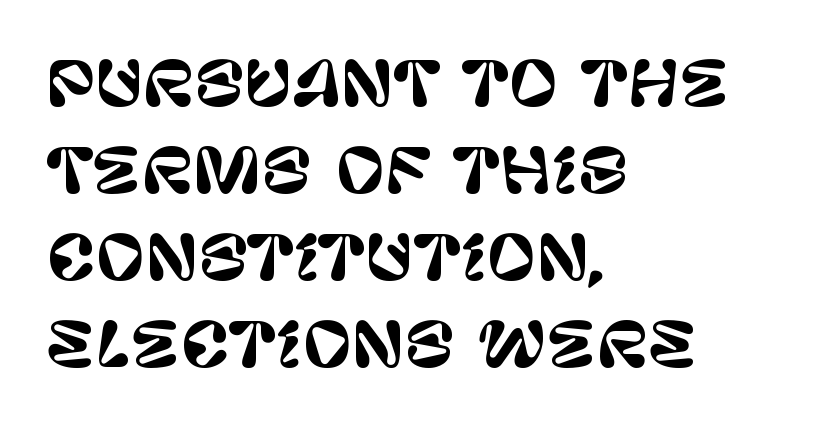
Q: Is the text italic (slanted)? A: Yes.
Q: Is the typeface a serif or a sans-serif typeface? A: Sans-serif.
Q: Is the text underlined? A: No.
Q: How is the paragraph aligned? A: Left-aligned.
Q: Is the spacing between letters normal or unusually wide? A: Normal.
Q: Is the spacing between lines tight, normal or loose? A: Normal.
Q: Width (condensed, normal, or wide)? A: Normal.
Q: Stroke contrast? A: Low.
Q: x-height? A: Large.
Q: Monospaced? A: No.
